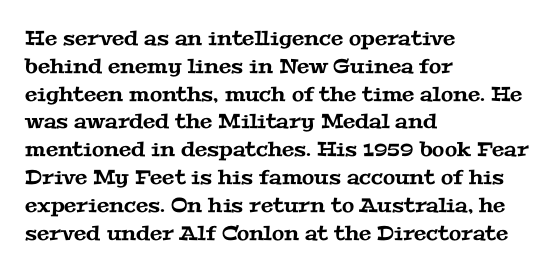
Q: Is the text underlined? A: No.
Q: How is the paragraph aligned? A: Left-aligned.
Q: Is the spacing between letters normal or unusually wide? A: Normal.
Q: Is the spacing between lines tight, normal or loose? A: Normal.
